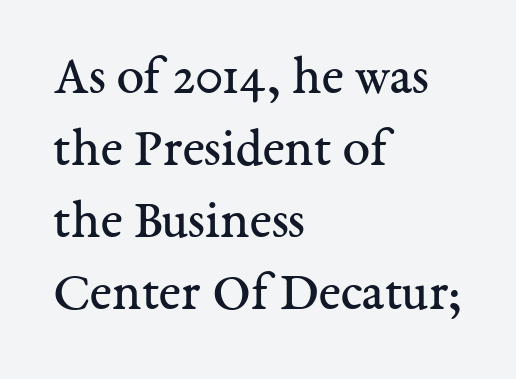
One glance says typical: line gaps are just what's usual. Compared with typical body copy, the letter spacing here is the same. Regarding serifs, this sample has them. Quick note: underline off. Tall strokes in this sample are plumb rather than angled. Think of a printed novel: that variable character pitch is what you see here.
